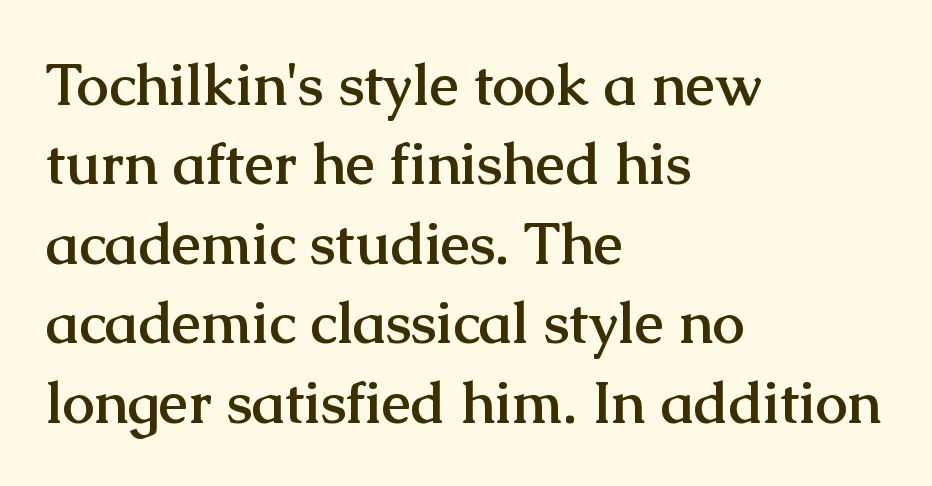
Q: Is the text bold? A: Yes.
Q: Is the text italic (slanted)? A: No, it is upright.
Q: Is the typeface a serif or a sans-serif typeface? A: Serif.
Q: Is the text underlined? A: No.
Q: How is the paragraph aligned? A: Left-aligned.
Q: Is the spacing between letters normal or unusually wide? A: Normal.
Q: Is the spacing between lines tight, normal or loose? A: Normal.
Q: Width (condensed, normal, or wide)? A: Normal.
Q: Stroke contrast? A: Medium.
Q: x-height? A: Medium.
Q: Monospaced? A: No.
